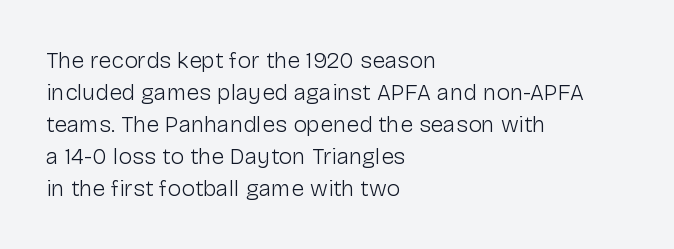
Q: Is the text bold? A: No.
Q: Is the text italic (slanted)? A: No, it is upright.
Q: Is the text underlined? A: No.
Q: How is the paragraph aligned? A: Left-aligned.
Q: Is the spacing between letters normal or unusually wide? A: Normal.
Q: Is the spacing between lines tight, normal or loose? A: Normal.
